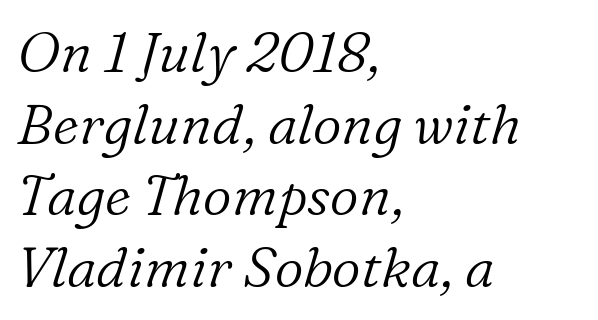
The image shows 56 px light serif type, italic (leaning right); set left-aligned, normal line spacing (1.28x), normal letter spacing, not underlined; low stroke contrast and a medium x-height.
